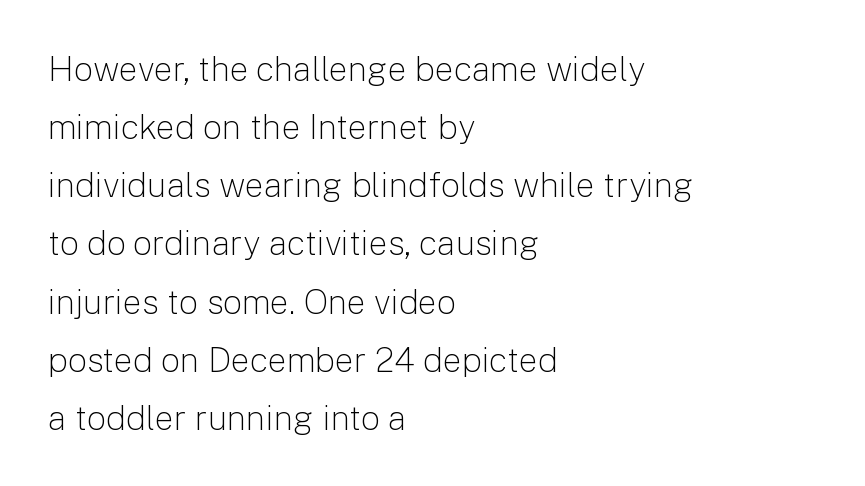
The image shows 34 px light sans-serif type, upright; set left-aligned, line spacing 1.71x, normal letter spacing, not underlined; low stroke contrast and a medium x-height.
